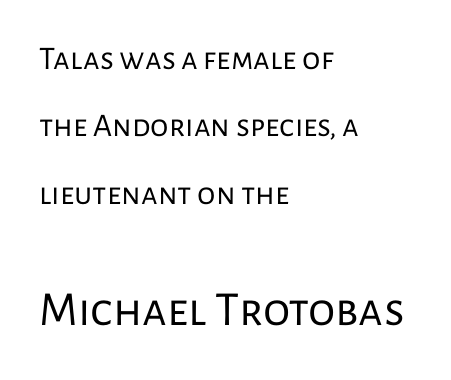
Unlike a traditional serif, this face leaves its strokes unadorned. The letterforms sit shoulder to shoulder at normal distance. The font is comparable to plain body text, perhaps lighter. Character widths vary here, with narrow letters taking less room than wide ones. The specimen omits any rule beneath the text block's lines. Rows of type keep a wide berth in the vertical direction.
